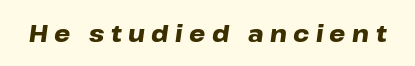
Set as a true bold cut, around the 700 mark. This rendering widens character spacing well past its baseline value. The axis of the letterforms is tilted away from vertical. The area under the type is left untouched.
